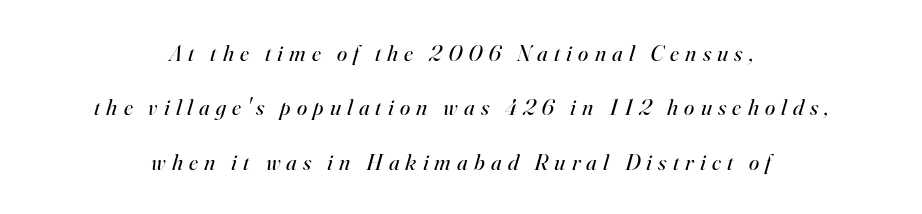
This block would shrink considerably if given ordinary leading; it's expanded now. Horizontally, the lines are justified to the midpoint only. This sample uses expanded letter spacing, leaving extra air between glyphs. Caption: face not bold, strokes unweighted.
